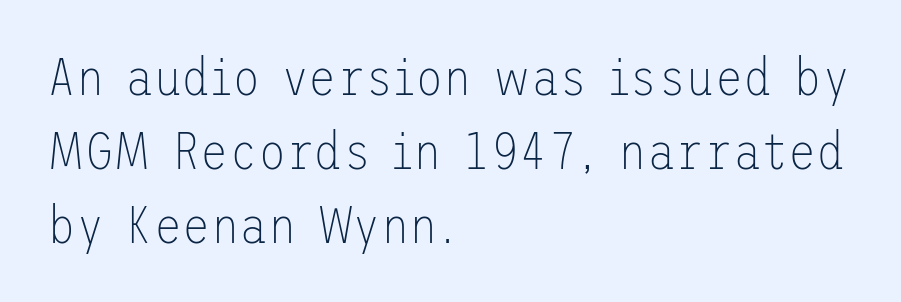
{"serif": "no", "italic": "no", "bold": "no", "weight": "thin", "width": "normal", "stroke_contrast": "low", "x_height": "medium", "underline": "no", "align": "left", "line_spacing": "normal", "line_spacing_ratio": 1.42, "letter_spacing": "normal", "letter_spacing_em": 0.0, "glyph_px": 52}
